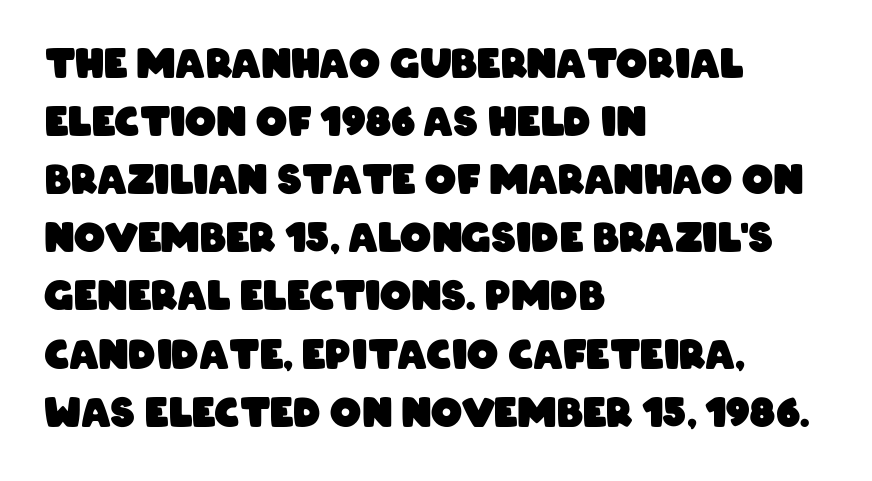
The line texture is even and compact thanks to regular tracking. Just letters on the line, the space beneath them empty. The line-height multiplier appears to be the usual default. The passage is arranged the way most books set body copy — flush left. Thick stems and heavy bowls — unmistakably bold. Letterform terminals end flat and unadorned throughout the passage.
